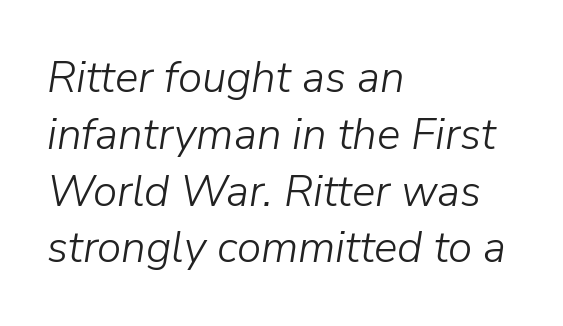
There's an unmistakable incline to the writing here. Teacher's note: observe the even left margin — that is flush-left alignment. Summary of weight: not heavy and not bold. The face used here is proportionally spaced, like ordinary book or web type. These lines keep a tight, regular rhythm from letter to letter. The line-height multiplier appears to be the usual default.
